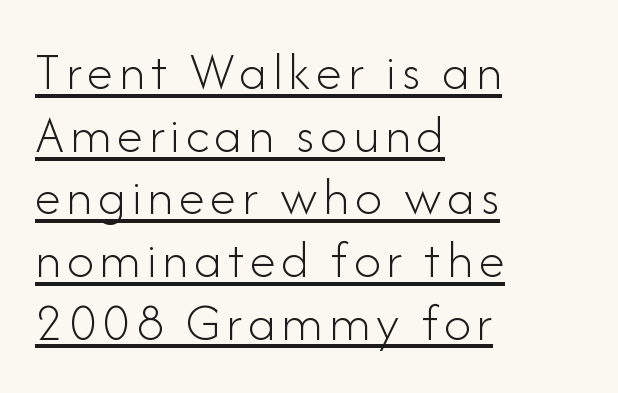
The image shows 54 px light sans-serif type, upright; set left-aligned, line spacing 1.16x, underlined; low stroke contrast and a small x-height.
